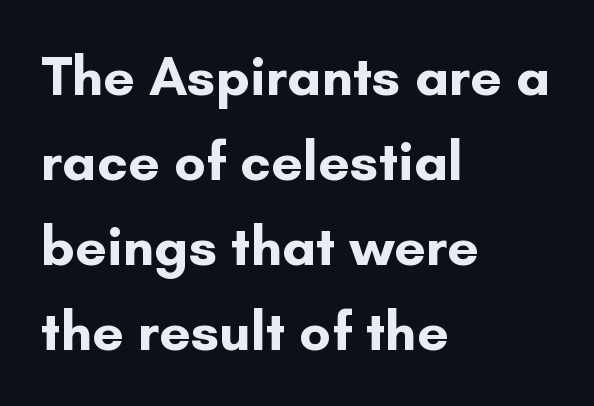
The image shows 56 px bold sans-serif type, upright; set left-aligned, normal line spacing (1.52x), normal letter spacing, not underlined; low stroke contrast and a small x-height.
